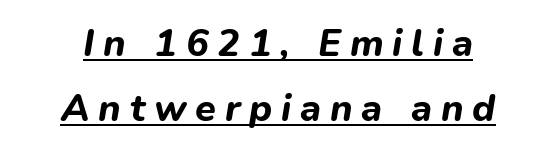
{"italic": "yes", "lean": "right", "slant_degrees": 9, "bold": "yes", "weight": "bold", "width": "normal", "stroke_contrast": "low", "x_height": "medium", "monospaced": "no", "underline": "yes", "align": "center", "line_spacing": "normal", "line_spacing_ratio": 1.7, "letter_spacing": "wide", "letter_spacing_em": 0.23, "glyph_px": 38}
